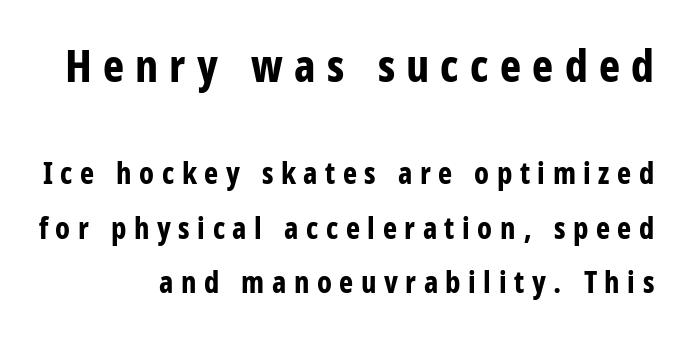
{"serif": "no", "italic": "no", "bold": "yes", "weight": "bold", "width": "condensed", "stroke_contrast": "low", "x_height": "large", "monospaced": "no", "underline": "no", "line_spacing_ratio": 1.81, "letter_spacing": "wide", "letter_spacing_em": 0.25, "larger_block": "first", "size_ratio": 1.5, "glyph_px": 45}
